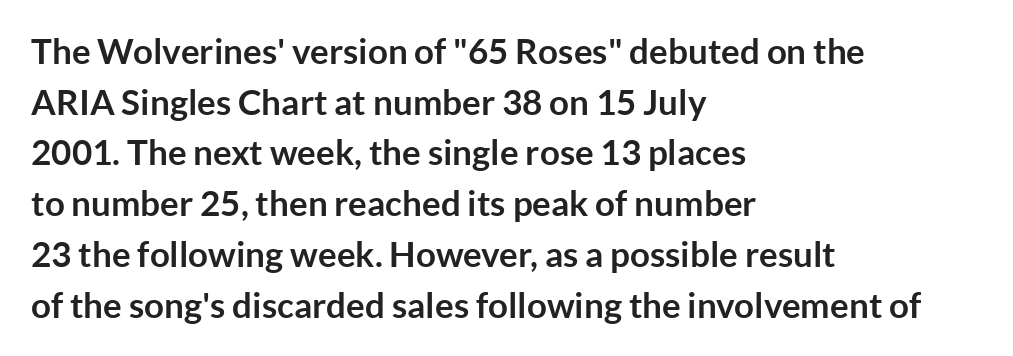
The image shows 35 px semibold sans-serif type, upright; set left-aligned, normal line spacing (1.45x), normal letter spacing, not underlined; low stroke contrast and a medium x-height.
